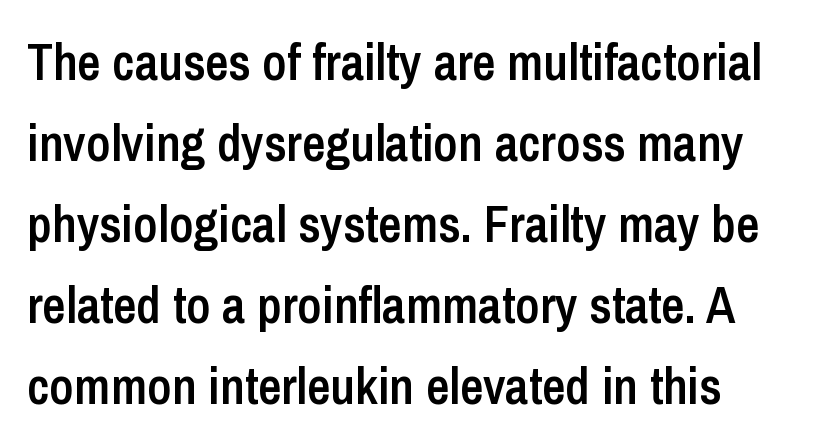
Underlining? Definitely not there. Does the leading feel generous? No, just average. Emphasis by weight is partial: semibold. Observe the absence of serifs on each vertical stroke in this sample. Between one letter and the next there's only the usual sliver of space.
